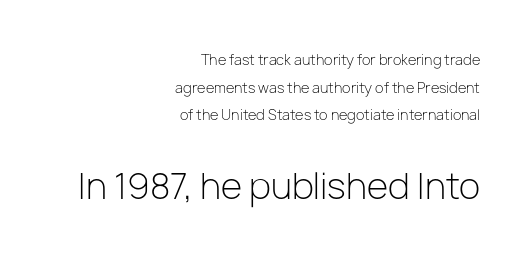
Posture: upright roman. The foot of each line stays bare and open. The font is comparable to plain body text, perhaps lighter. All the whitespace from short lines collects on the left.
